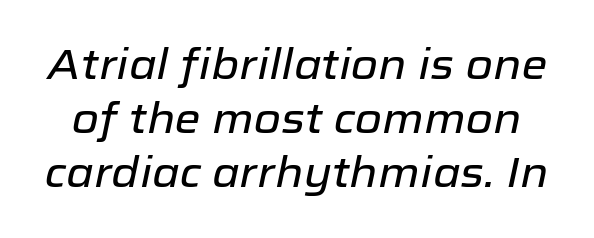
Q: Is the text italic (slanted)? A: Yes, it leans right by about 12 degrees.
Q: Is the text underlined? A: No.
Q: Is the spacing between letters normal or unusually wide? A: Normal.
Q: Is the spacing between lines tight, normal or loose? A: Normal.
Q: Width (condensed, normal, or wide)? A: Normal.
Q: Stroke contrast? A: Low.
Q: x-height? A: Medium.
Q: Monospaced? A: No.
